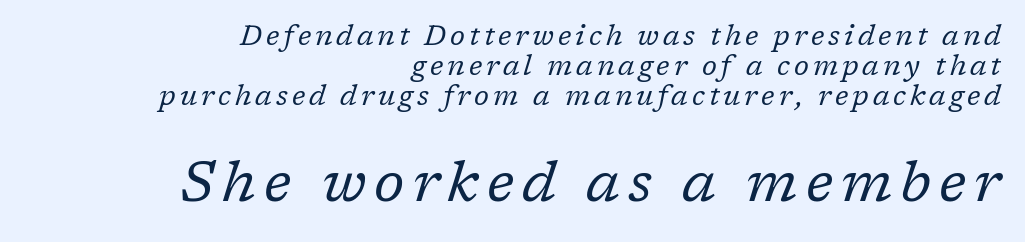
Q: Is the text bold? A: No.
Q: Is the text italic (slanted)? A: Yes, it leans right by about 17 degrees.
Q: Is the typeface a serif or a sans-serif typeface? A: Serif.
Q: Is the text underlined? A: No.
Q: How is the paragraph aligned? A: Right-aligned.
Q: Is the spacing between lines tight, normal or loose? A: Tight.
Q: Which block of text is set in a larger size, the first (top) or the second (bottom)? A: The second (bottom) one.
Q: Width (condensed, normal, or wide)? A: Normal.
Q: Stroke contrast? A: Low.
Q: x-height? A: Medium.
Q: Monospaced? A: No.
